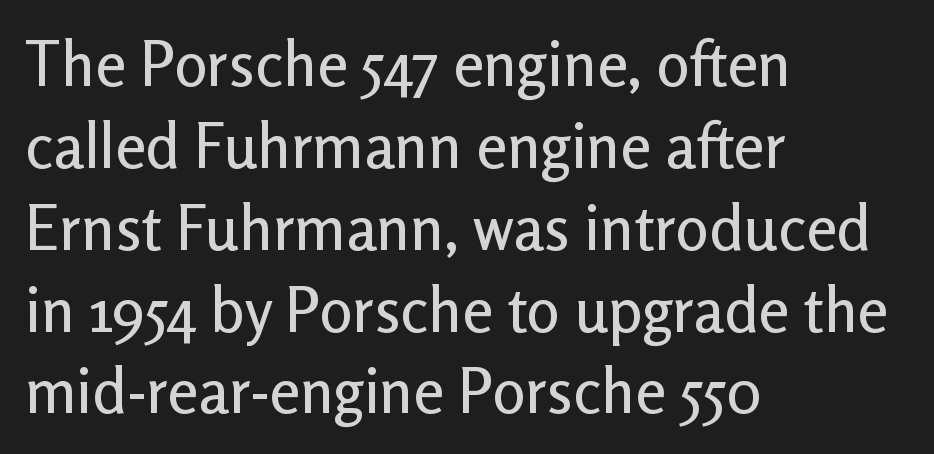
{"serif": "no", "italic": "no", "width": "normal", "stroke_contrast": "low", "x_height": "medium", "monospaced": "no", "underline": "no", "align": "left", "line_spacing": "normal", "line_spacing_ratio": 1.32, "letter_spacing": "normal", "letter_spacing_em": 0.0, "glyph_px": 62}
